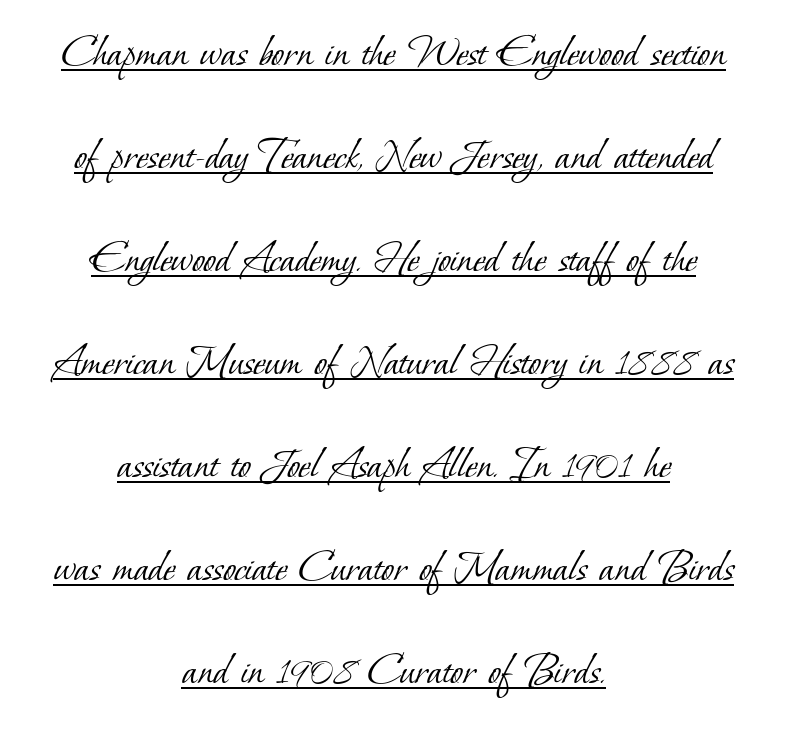
{"serif": "yes", "bold": "no", "weight": "light", "width": "normal", "stroke_contrast": "low", "x_height": "small", "monospaced": "no", "underline": "yes", "align": "center", "line_spacing": "loose", "line_spacing_ratio": 2.24, "letter_spacing": "normal", "letter_spacing_em": 0.0, "glyph_px": 46}
